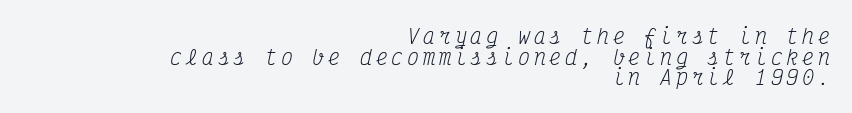
The image shows 20 px text type, italic (leaning right); set right-aligned, tight line spacing (1.03x), not underlined.
